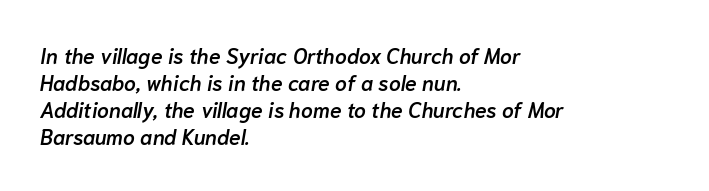
Q: Is the text bold? A: Semi-bold.
Q: Is the text italic (slanted)? A: Yes, it leans right by about 10 degrees.
Q: Is the text underlined? A: No.
Q: How is the paragraph aligned? A: Left-aligned.
Q: Is the spacing between letters normal or unusually wide? A: Normal.
Q: Is the spacing between lines tight, normal or loose? A: Normal.
